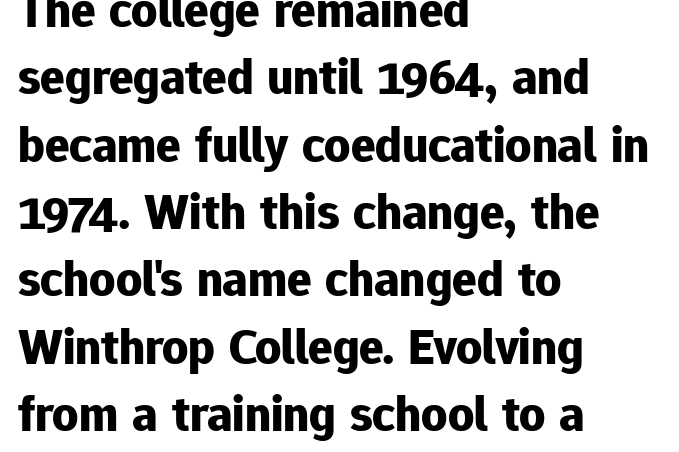
Q: Is the text bold? A: Yes.
Q: Is the text italic (slanted)? A: No, it is upright.
Q: Is the typeface a serif or a sans-serif typeface? A: Sans-serif.
Q: Is the text underlined? A: No.
Q: How is the paragraph aligned? A: Left-aligned.
Q: Is the spacing between letters normal or unusually wide? A: Normal.
Q: Is the spacing between lines tight, normal or loose? A: Normal.
Q: Width (condensed, normal, or wide)? A: Normal.
Q: Stroke contrast? A: Low.
Q: x-height? A: Medium.
Q: Monospaced? A: No.
